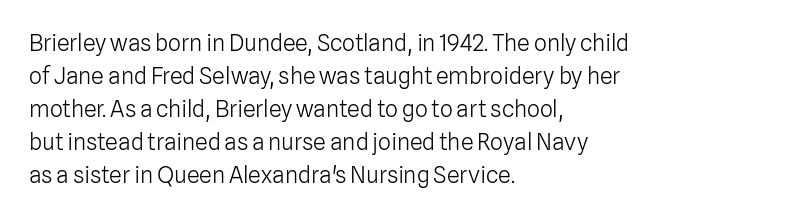
Honestly, the row spacing looks completely unremarkable. Caption: face not bold, strokes unweighted. Posture: vertical. This rendering features lettering with no underline. The setting favours the left margin, as ordinary paragraphs usually do.
